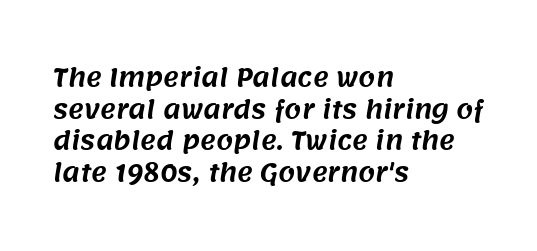
{"underline": "no", "align": "left", "line_spacing": "normal", "line_spacing_ratio": 1.32, "letter_spacing": "normal", "letter_spacing_em": 0.0, "glyph_px": 24}
